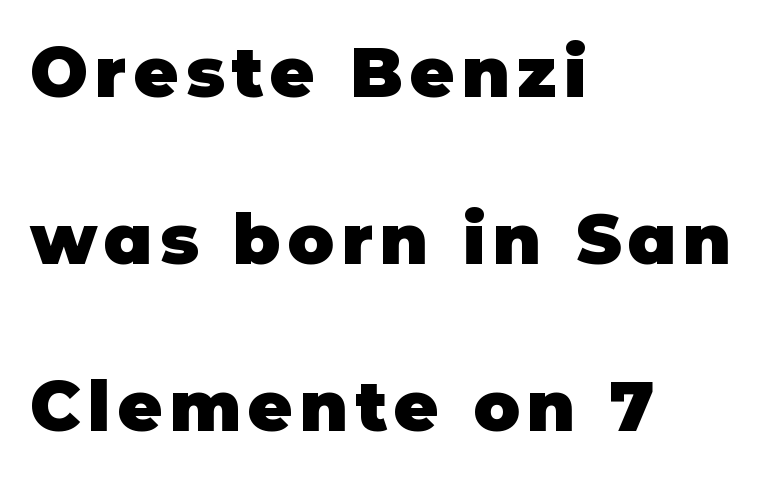
Do the characters align in a grid? No, the font is proportional. I'd call this a sans setting — the letters go barefoot. When letters stand straight like this, we call the style roman or upright. Weight: bold. Unmarked baselines from the first word to the last.
